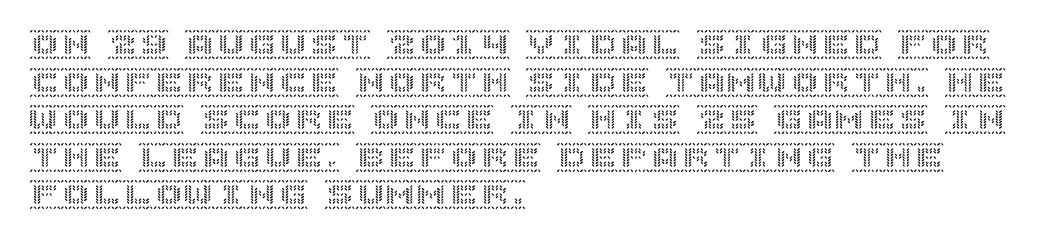
Any mark beneath the type? The region is blank. No italicization has been applied; the sample stays upright. Nothing unusual about the tracking: characters are spaced as the font intends. The lines in this sample share a left origin and differ only in where they stop.
